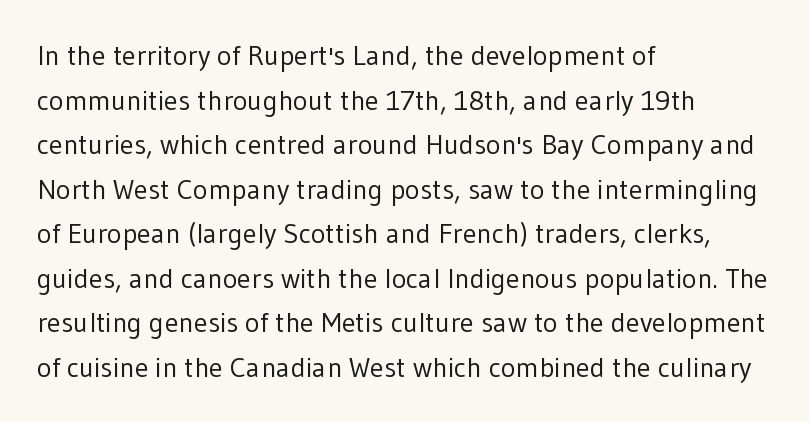
{"serif": "no", "italic": "no", "bold": "no", "weight": "regular", "width": "normal", "stroke_contrast": "low", "x_height": "medium", "monospaced": "no", "underline": "no", "align": "left", "line_spacing": "normal", "line_spacing_ratio": 1.59, "letter_spacing": "normal", "letter_spacing_em": 0.0, "glyph_px": 28}
